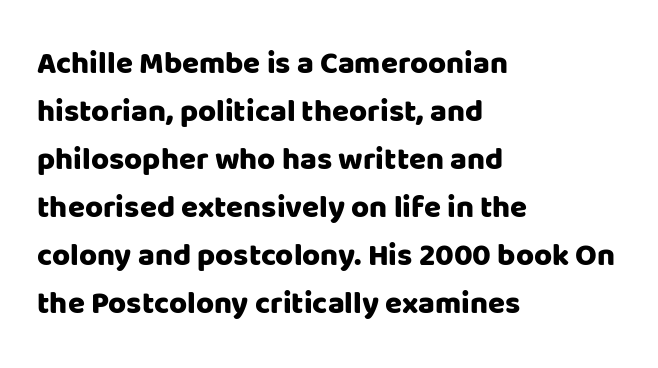
{"serif": "no", "italic": "no", "width": "normal", "stroke_contrast": "low", "x_height": "large", "monospaced": "no", "underline": "no", "align": "left", "line_spacing": "normal", "line_spacing_ratio": 1.55, "letter_spacing": "normal", "letter_spacing_em": 0.0, "glyph_px": 31}
